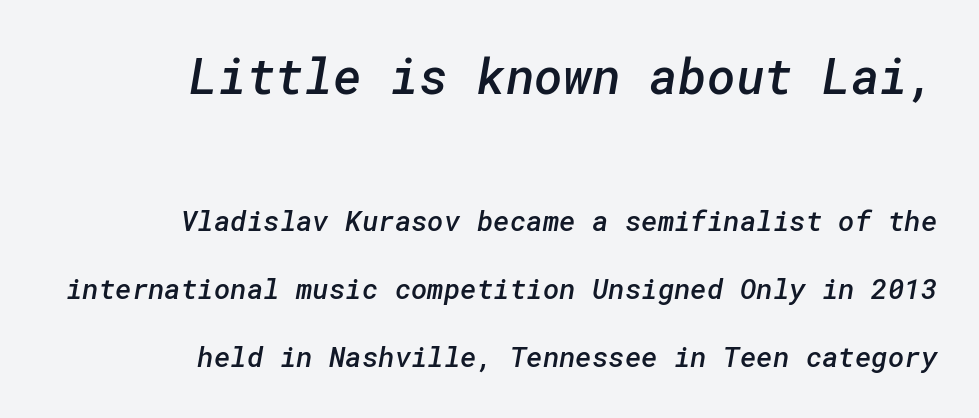
{"serif": "no", "bold": "semi", "weight": "semibold", "width": "normal", "stroke_contrast": "low", "x_height": "medium", "underline": "no", "align": "right", "line_spacing": "loose", "line_spacing_ratio": 2.44, "letter_spacing": "normal", "letter_spacing_em": 0.0, "larger_block": "first", "size_ratio": 1.75, "glyph_px": 49}
